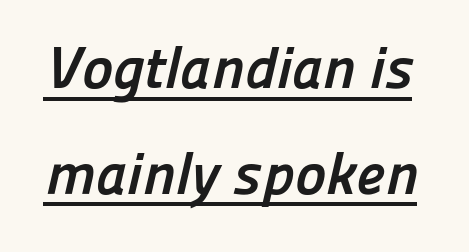
The image shows 59 px semibold sans-serif type; set line spacing 1.79x, normal letter spacing, underlined; low stroke contrast and a medium x-height.
